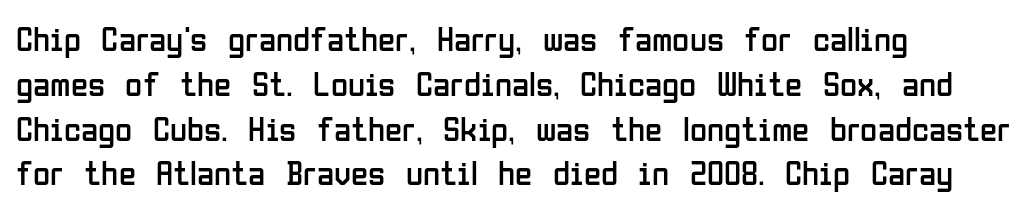
{"serif": "no", "italic": "no", "bold": "no", "weight": "regular", "width": "condensed", "stroke_contrast": "low", "x_height": "medium", "monospaced": "no", "underline": "no", "align": "left", "line_spacing": "normal", "line_spacing_ratio": 1.28, "letter_spacing": "normal", "letter_spacing_em": 0.0, "glyph_px": 35}
